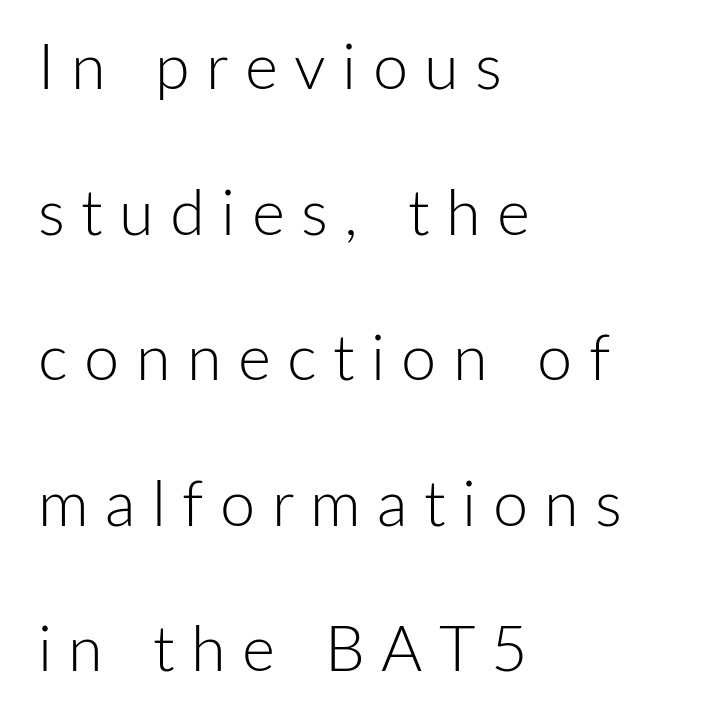
{"serif": "no", "italic": "no", "bold": "no", "weight": "light", "width": "normal", "stroke_contrast": "low", "x_height": "medium", "monospaced": "no", "underline": "no", "align": "left", "line_spacing": "loose", "line_spacing_ratio": 2.31, "letter_spacing": "wide", "letter_spacing_em": 0.26, "glyph_px": 63}
